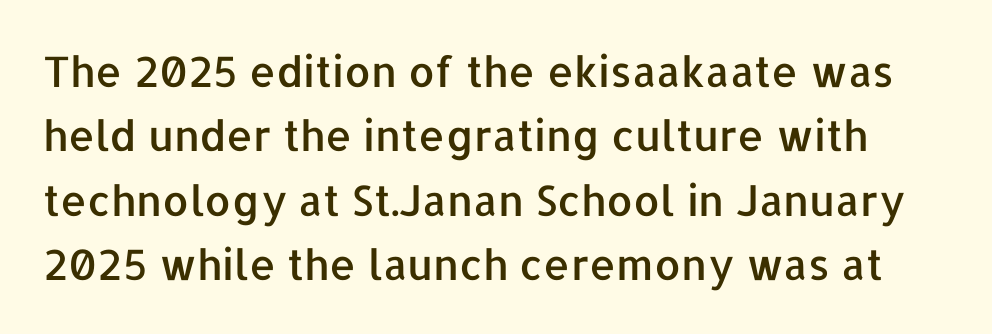
{"serif": "no", "italic": "no", "width": "normal", "stroke_contrast": "low", "x_height": "medium", "monospaced": "no", "underline": "no", "line_spacing": "normal", "line_spacing_ratio": 1.53, "letter_spacing": "normal", "letter_spacing_em": 0.0, "glyph_px": 42}
